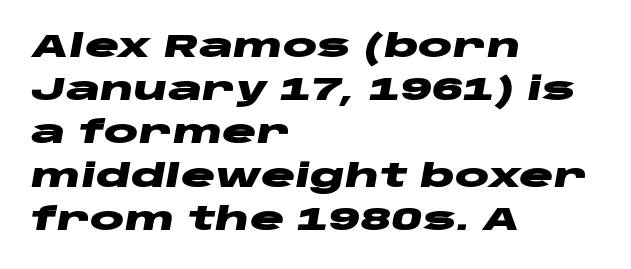
The line-height multiplier appears to be the usual default. This rendering features lettering with no underline. If you drew a line through each stem, it would be angled. Students, note that the glyphs here touch the page at normal intervals. The passage shown is typed in a proportional face where columns would drift. Every letter is thick-stroked: bold, no question.
